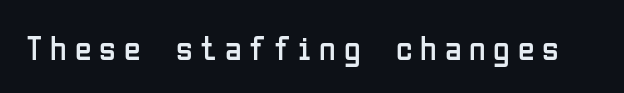
The glyphs are unaccompanied by any horizontal stroke below them. Serifs: no, the terminals of the letterforms are clean. This sample uses expanded letter spacing, leaving extra air between glyphs. These glyphs show unthickened strokes, regular width or finer.
